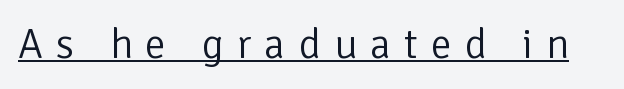
Q: Is the text bold? A: No.
Q: Is the text italic (slanted)? A: No, it is upright.
Q: Is the typeface a serif or a sans-serif typeface? A: Sans-serif.
Q: Is the text underlined? A: Yes.
Q: Is the spacing between letters normal or unusually wide? A: Unusually wide.
Q: Width (condensed, normal, or wide)? A: Normal.
Q: Stroke contrast? A: Low.
Q: x-height? A: Medium.
Q: Monospaced? A: No.
